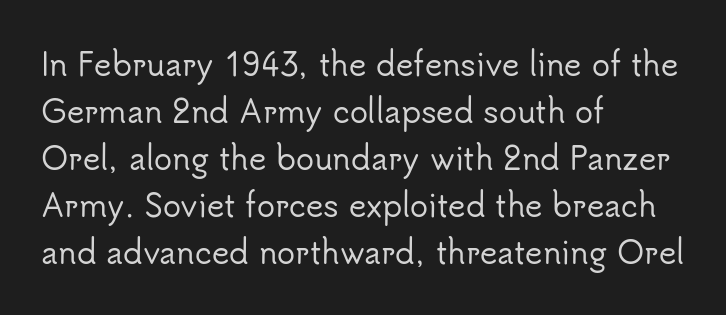
{"serif": "no", "italic": "no", "width": "normal", "stroke_contrast": "low", "x_height": "small", "monospaced": "no", "underline": "no", "align": "left", "line_spacing": "normal", "line_spacing_ratio": 1.57, "letter_spacing": "normal", "letter_spacing_em": 0.0, "glyph_px": 30}
